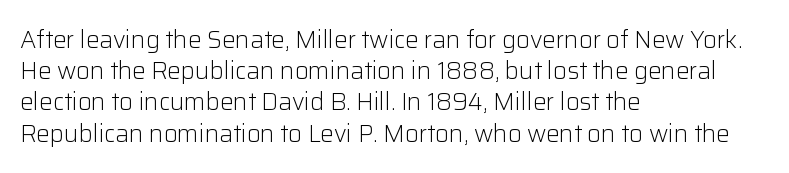
The ragged edge is on the right, which tells us the setting is flush left. The passage shown is not underscored anywhere. These lines were composed using upright roman letters. This sample uses plain, unmodified letter spacing. Reading down the column, the eye jumps a familiar distance to each next line.
